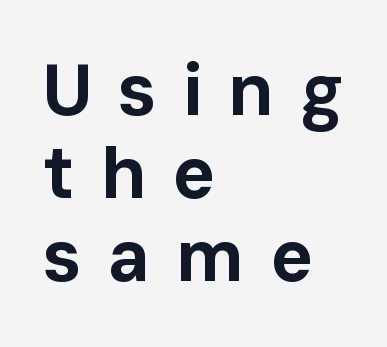
The image shows 73 px bold sans-serif type, upright; set left-aligned, tight line spacing (1.14x), unusually wide letter spacing (+0.35 em), not underlined; low stroke contrast and a medium x-height.
